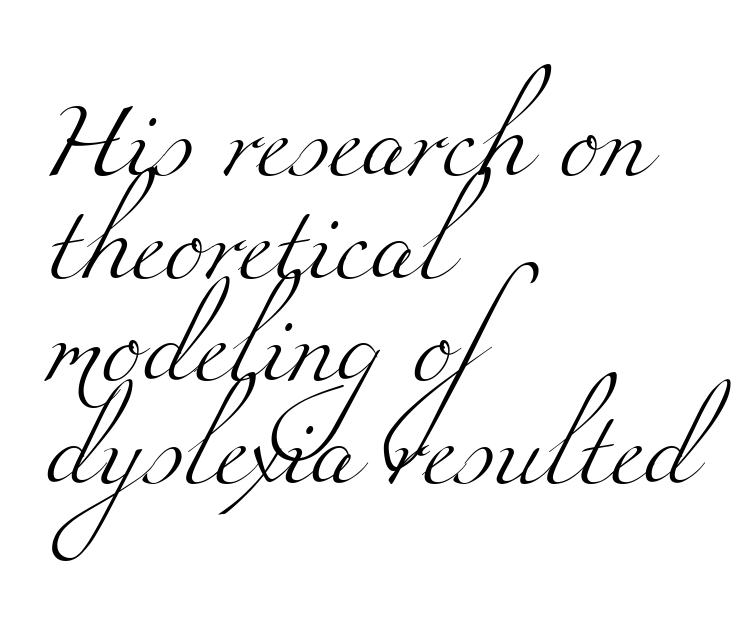
{"bold": "no", "weight": "light", "width": "wide", "stroke_contrast": "medium", "x_height": "small", "monospaced": "no", "underline": "no", "align": "left", "line_spacing": "normal", "line_spacing_ratio": 1.35, "letter_spacing": "normal", "letter_spacing_em": 0.0, "glyph_px": 76}
